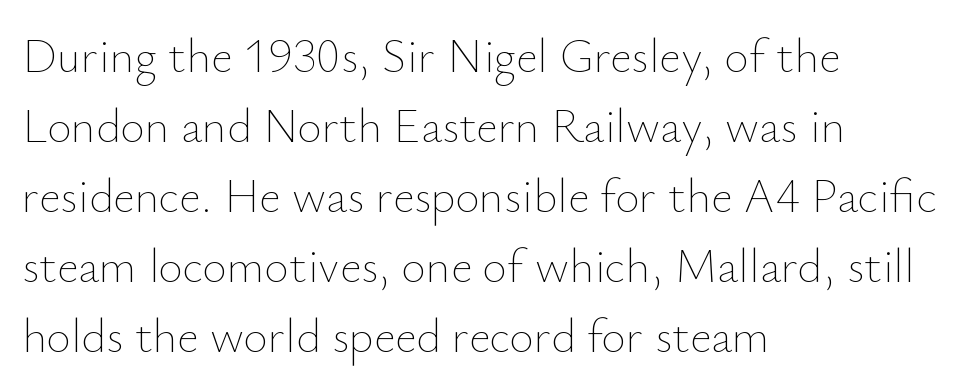
{"italic": "no", "bold": "no", "weight": "thin", "width": "normal", "stroke_contrast": "low", "x_height": "small", "monospaced": "no", "underline": "no", "align": "left", "line_spacing": "normal", "line_spacing_ratio": 1.49, "letter_spacing": "normal", "letter_spacing_em": 0.0, "glyph_px": 47}
